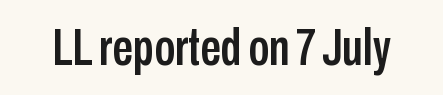
Q: Is the text italic (slanted)? A: No, it is upright.
Q: Is the typeface a serif or a sans-serif typeface? A: Sans-serif.
Q: Is the text underlined? A: No.
Q: Is the spacing between letters normal or unusually wide? A: Normal.
Q: Width (condensed, normal, or wide)? A: Condensed.
Q: Stroke contrast? A: Low.
Q: x-height? A: Medium.
Q: Monospaced? A: No.
